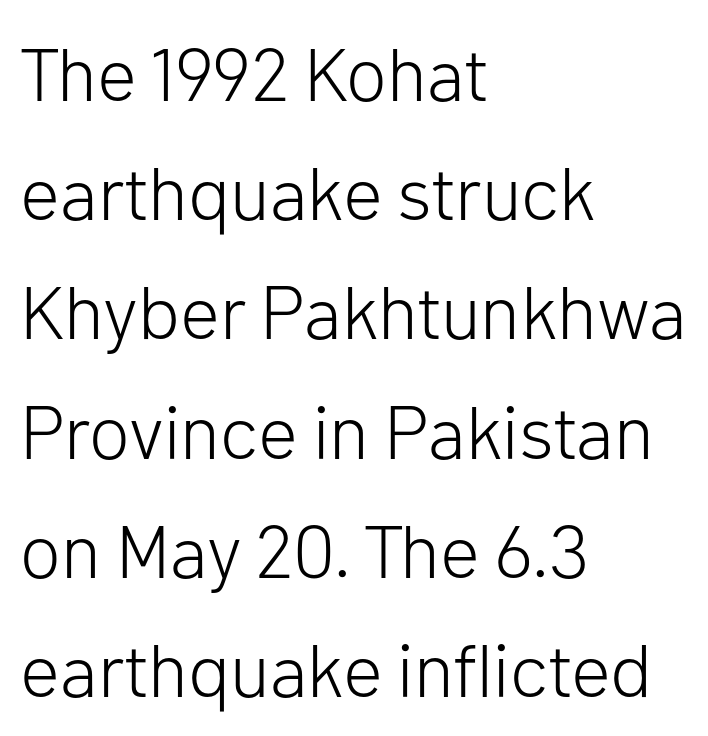
The image shows 75 px light sans-serif type, upright; set left-aligned, normal line spacing (1.59x), normal letter spacing, not underlined; low stroke contrast and a medium x-height.
